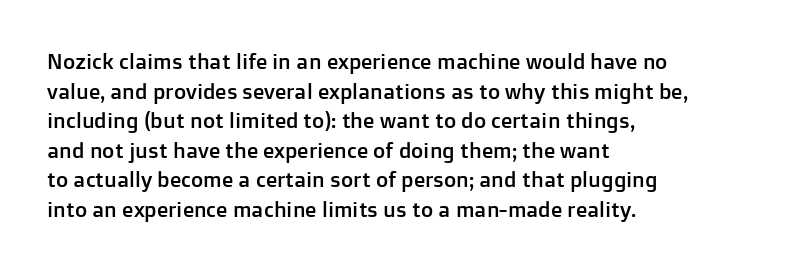
Caption: standard tracking, unaltered. Only glyphs here, with clear space below each row. The line-height multiplier appears to be the usual default. The typography opts for an upright posture over an oblique one. A student would call this left alignment; a typographer would say flush left, rag right.
